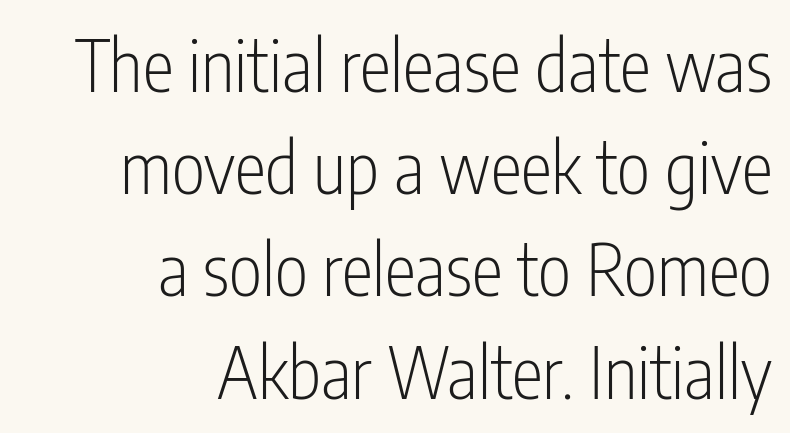
The image shows 71 px light, condensed sans-serif type, upright; set right-aligned, normal line spacing (1.44x), normal letter spacing, not underlined; low stroke contrast and a medium x-height.
